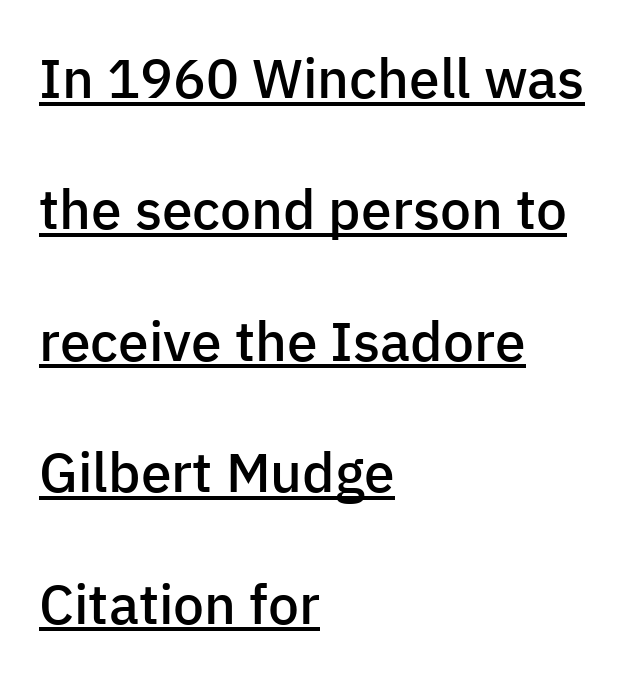
Notice how the stems are strictly vertical — no italics here. Is this a sans? Yes — the strokes have no serifs. Layout note: lines flush left. The rendering uses natural spacing where letterforms have individual widths. Compared with an ordinary text face, these strokes are moderately heavier — a semibold.
